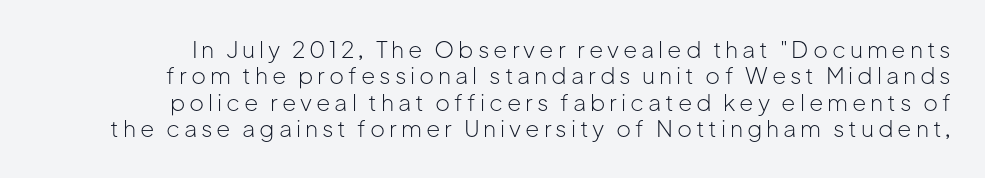
Nothing heavy about these letters — not bold at all. Notice how descenders almost collide with the ascenders below — that's tight leading. The specimen omits any rule beneath the text block's lines. Upright lettering throughout.
